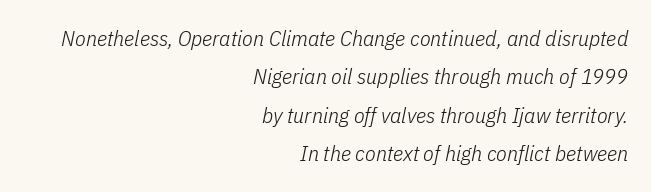
The face used here has a pronounced slope to its letters. This reads as an unemphasized weight, regular at the heaviest. Line ends are locked; line starts wander. Descender tails drop into unmarked territory. There is no visible air inserted between adjacent glyphs.
